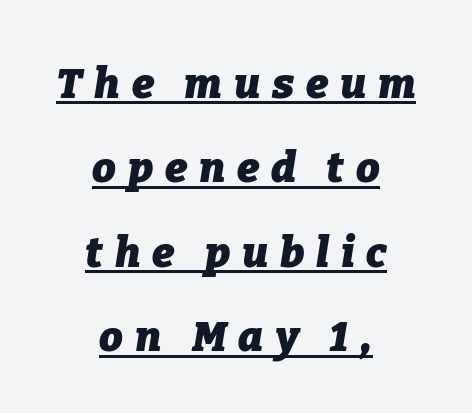
The image shows 42 px heavy type, italic (leaning right); set centered, loose line spacing (2.01x), unusually wide letter spacing (+0.28 em), underlined; low stroke contrast and a medium x-height.
